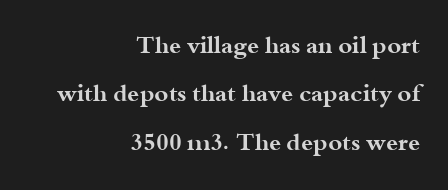
{"italic": "no", "bold": "yes", "underline": "no", "align": "right", "line_spacing": "loose", "line_spacing_ratio": 2.02, "letter_spacing": "normal", "letter_spacing_em": 0.0, "glyph_px": 24}
